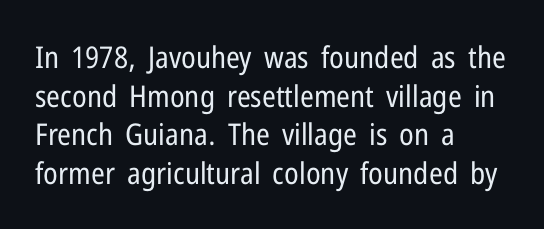
The image shows 30 px regular-weight, condensed sans-serif type, upright; set left-aligned, normal line spacing (1.29x), normal letter spacing, not underlined; low stroke contrast and a medium x-height.
